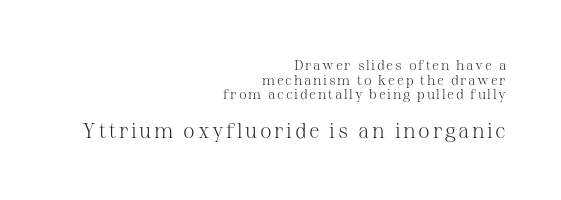
Q: Is the text bold? A: No.
Q: Is the text italic (slanted)? A: No, it is upright.
Q: Is the text underlined? A: No.
Q: How is the paragraph aligned? A: Right-aligned.
Q: Is the spacing between lines tight, normal or loose? A: Tight.
Q: Which block of text is set in a larger size, the first (top) or the second (bottom)? A: The second (bottom) one.
